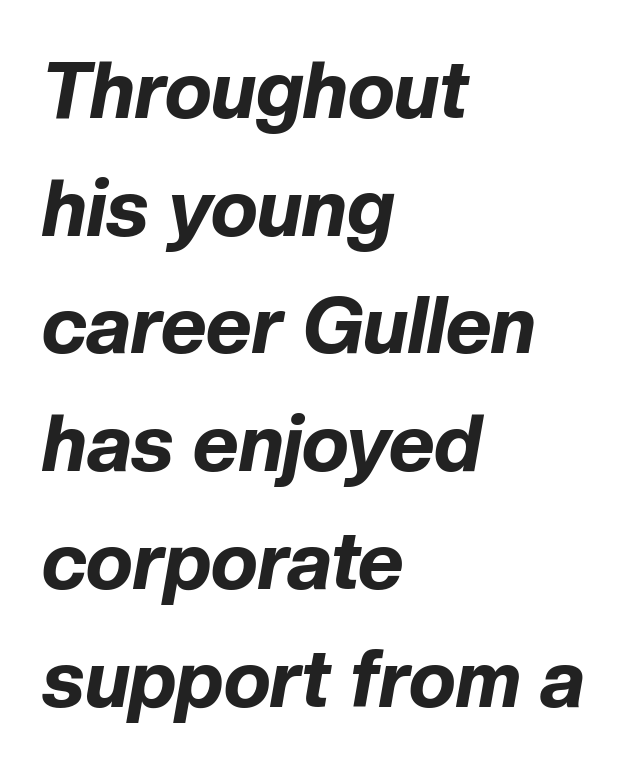
The image shows 79 px bold type, italic (leaning right); set left-aligned, normal line spacing (1.49x), normal letter spacing, not underlined; low stroke contrast and a medium x-height.
